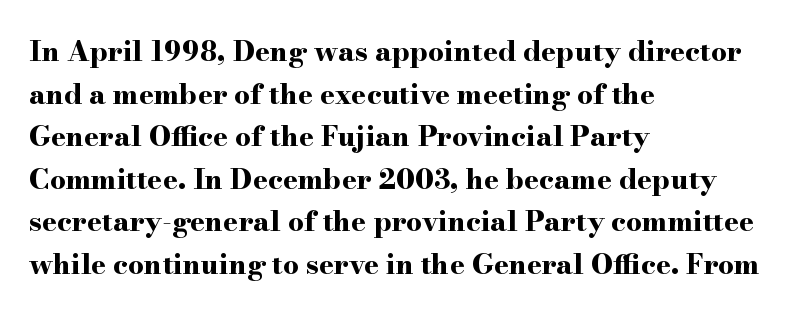
Q: Is the text bold? A: Yes.
Q: Is the text italic (slanted)? A: No, it is upright.
Q: Is the typeface a serif or a sans-serif typeface? A: Serif.
Q: Is the text underlined? A: No.
Q: How is the paragraph aligned? A: Left-aligned.
Q: Is the spacing between letters normal or unusually wide? A: Normal.
Q: Is the spacing between lines tight, normal or loose? A: Normal.
Q: Width (condensed, normal, or wide)? A: Wide.
Q: Stroke contrast? A: High.
Q: x-height? A: Small.
Q: Monospaced? A: No.
